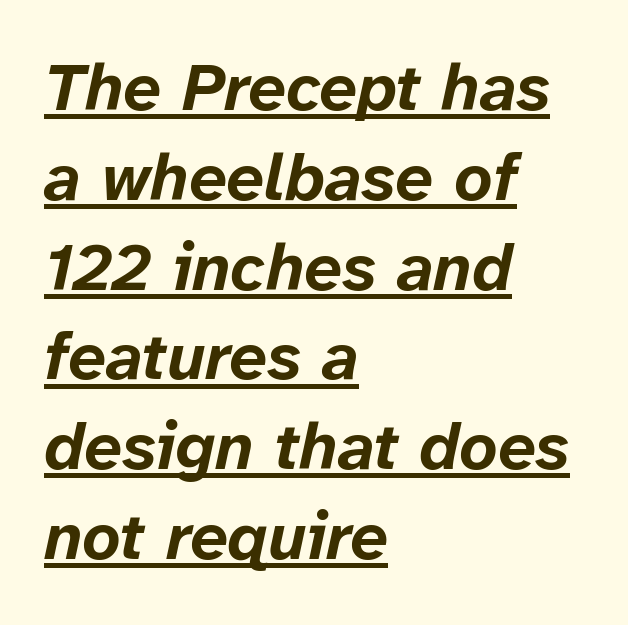
The image shows 67 px bold type, italic (leaning right); set left-aligned, normal line spacing (1.34x), normal letter spacing, underlined; low stroke contrast and a medium x-height.
